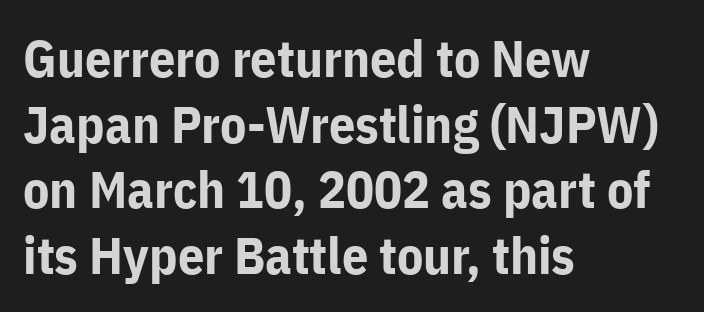
{"serif": "no", "italic": "no", "bold": "yes", "weight": "bold", "width": "normal", "stroke_contrast": "low", "x_height": "medium", "monospaced": "no", "underline": "no", "align": "left", "line_spacing": "normal", "line_spacing_ratio": 1.26, "letter_spacing": "normal", "letter_spacing_em": 0.0, "glyph_px": 52}
